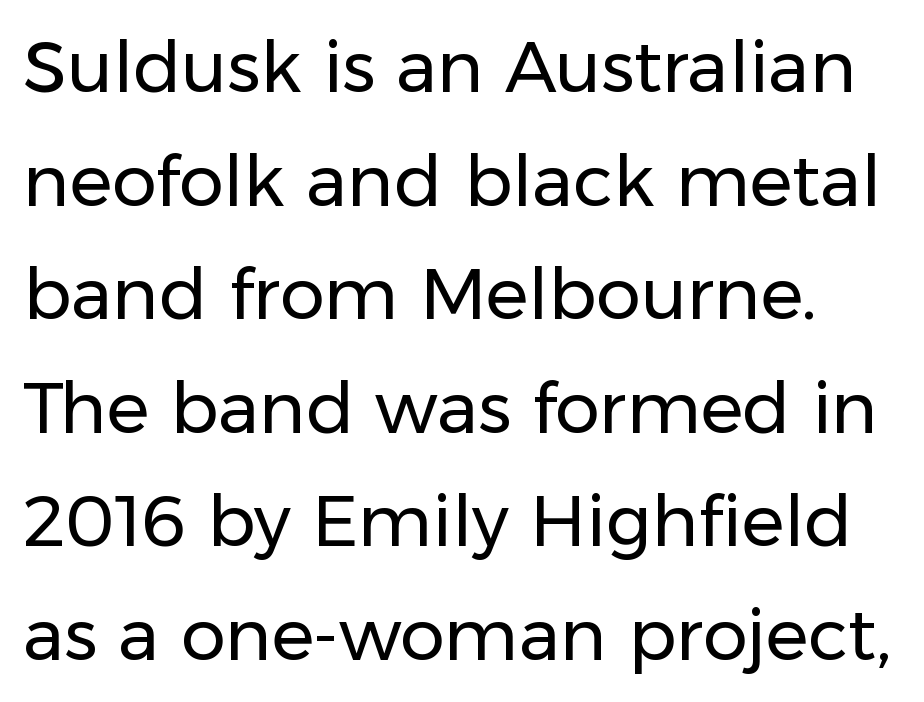
The image shows 71 px regular-weight sans-serif type, upright; set normal line spacing (1.6x), normal letter spacing, not underlined; low stroke contrast and a medium x-height.
